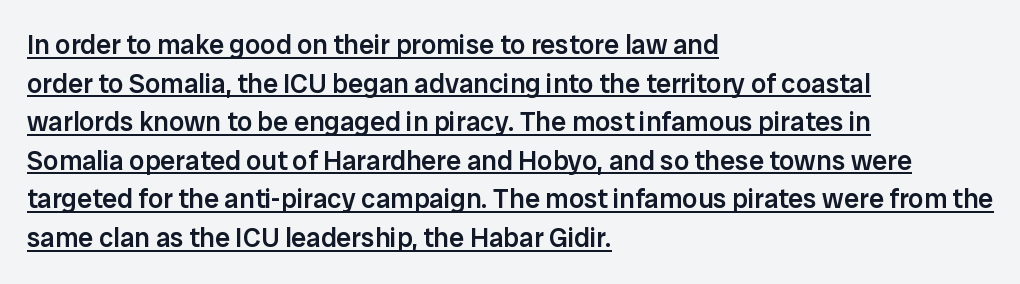
A typesetter would call this leading conventional body-copy spacing. If you drew a ruler down the left edge, every line would touch it. The rendering keeps characters at their native spacing. The lettering is marked with a stroke running underneath it.
